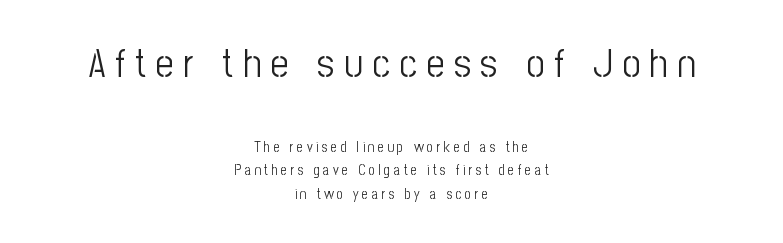
The image shows 40 px light, condensed sans-serif type, upright; set centered, normal line spacing (1.67x), unusually wide letter spacing (+0.24 em), not underlined; the first (top) block is 2.86x larger; low stroke contrast and a medium x-height.
